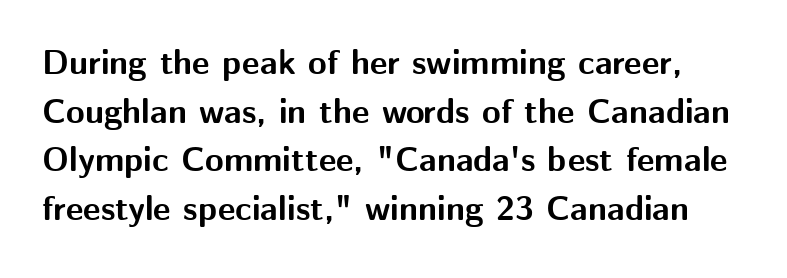
The image shows 34 px bold sans-serif type, upright; set normal line spacing (1.43x), normal letter spacing, not underlined; medium stroke contrast and a medium x-height.
